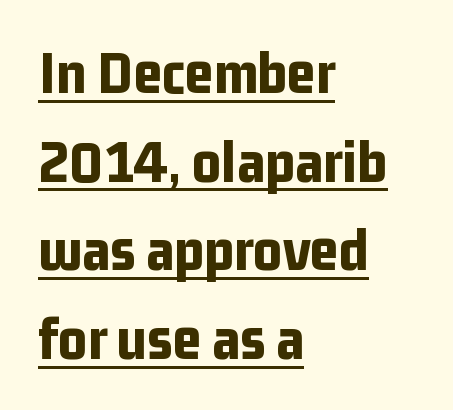
The rendering uses the underline text-decoration. Is the block centered? No — it sits flush against the left margin. The axis of the letterforms is exactly vertical. Do the characters align in a grid? No, the font is proportional. Pretty heavy lettering here — definitely bold.
